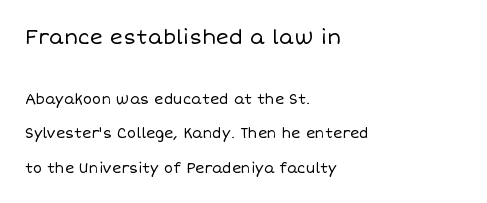
{"italic": "no", "bold": "no", "underline": "no", "align": "left", "line_spacing": "loose", "line_spacing_ratio": 2.45, "letter_spacing": "normal", "letter_spacing_em": 0.0, "larger_block": "first", "size_ratio": 1.43, "glyph_px": 20}
